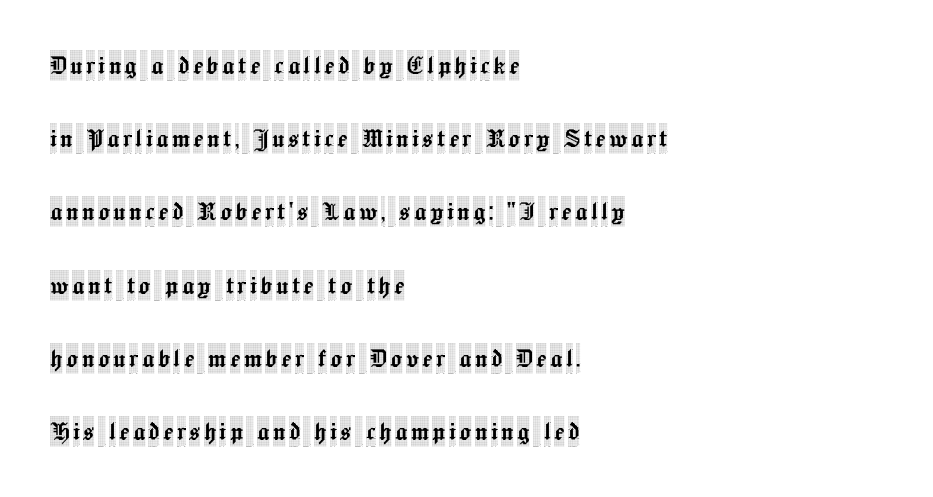
If you drew a line through each stem, it would be perfectly vertical. Classification — serif. One-word summary of the alignment: left. The space directly below the letters is spotless. The letters advance in unequal steps, a hallmark of proportional type.
